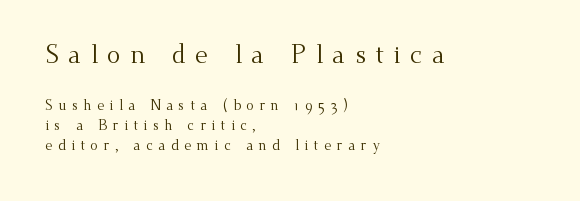
{"italic": "no", "bold": "no", "underline": "no", "align": "left", "line_spacing": "normal", "line_spacing_ratio": 1.42, "letter_spacing": "wide", "letter_spacing_em": 0.39, "larger_block": "first", "size_ratio": 1.79, "glyph_px": 25}
